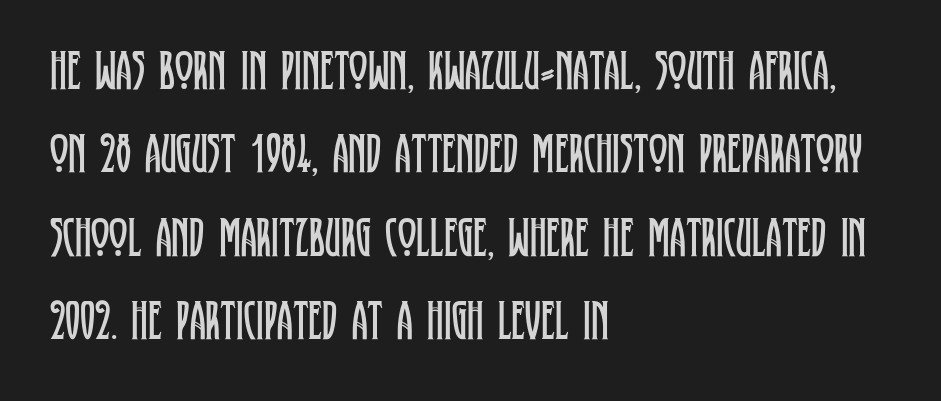
The image shows 56 px regular-weight, condensed serif type, upright; set left-aligned, normal line spacing (1.49x), normal letter spacing, not underlined; low stroke contrast and a large x-height.
